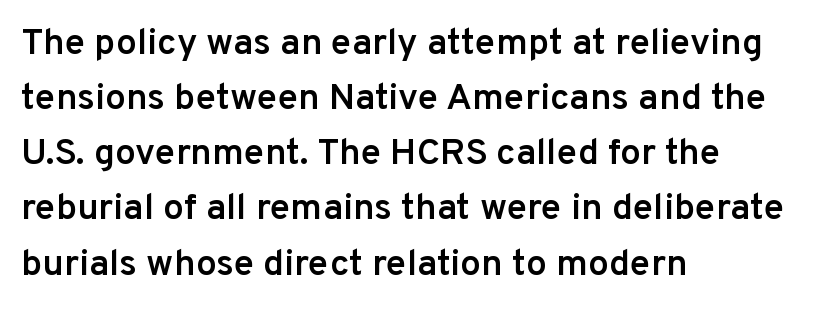
Q: Is the text bold? A: Semi-bold.
Q: Is the text italic (slanted)? A: No, it is upright.
Q: Is the typeface a serif or a sans-serif typeface? A: Sans-serif.
Q: Is the text underlined? A: No.
Q: How is the paragraph aligned? A: Left-aligned.
Q: Is the spacing between letters normal or unusually wide? A: Normal.
Q: Is the spacing between lines tight, normal or loose? A: Normal.
Q: Width (condensed, normal, or wide)? A: Normal.
Q: Stroke contrast? A: Low.
Q: x-height? A: Medium.
Q: Monospaced? A: No.
